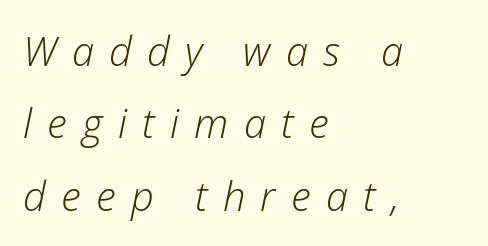
The image shows 40 px light type, italic (leaning right); set left-aligned, line spacing 1.81x, unusually wide letter spacing (+0.38 em), not underlined; low stroke contrast and a medium x-height.
